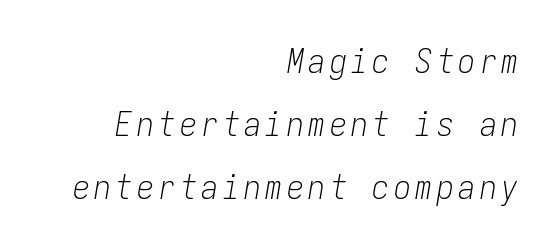
Do the characters align in a grid? Yes, the font is monospaced. The typesetting does not lean heavy: it is not bold. Italic? Definitely — the glyphs are oblique. The passage shown is not underscored anywhere. Horizontal alignment here is rightward, an uncommon choice for prose.
